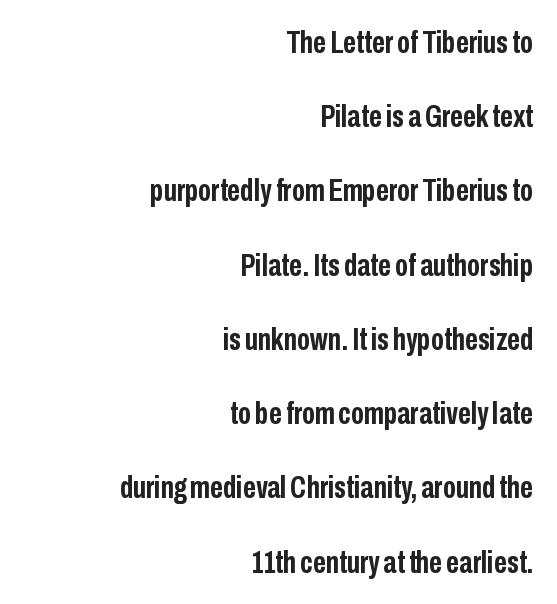
The strip under each line holds only bare page. A typesetter would call this zero additional tracking. The paragraph has a hard right edge and a soft left edge. Does the weight exceed regular? Yes, all the way to bold.
